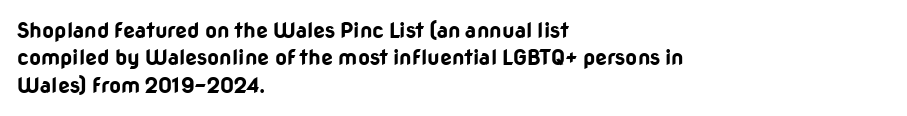
Q: Is the text bold? A: Yes.
Q: Is the text italic (slanted)? A: No, it is upright.
Q: Is the text underlined? A: No.
Q: How is the paragraph aligned? A: Left-aligned.
Q: Is the spacing between letters normal or unusually wide? A: Normal.
Q: Is the spacing between lines tight, normal or loose? A: Normal.
